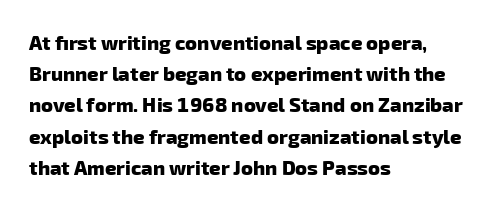
Q: Is the text bold? A: Yes.
Q: Is the text underlined? A: No.
Q: How is the paragraph aligned? A: Left-aligned.
Q: Is the spacing between letters normal or unusually wide? A: Normal.
Q: Is the spacing between lines tight, normal or loose? A: Normal.
